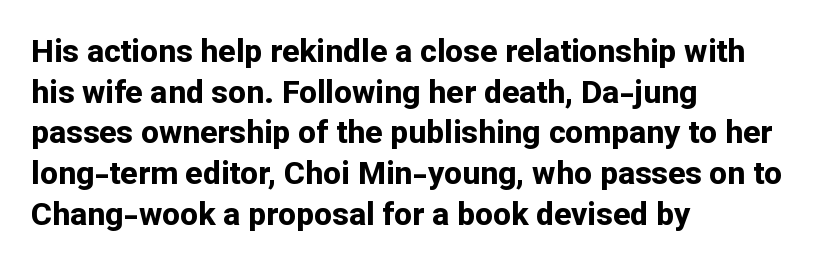
Q: Is the text bold? A: Yes.
Q: Is the text italic (slanted)? A: No, it is upright.
Q: Is the typeface a serif or a sans-serif typeface? A: Sans-serif.
Q: Is the text underlined? A: No.
Q: How is the paragraph aligned? A: Left-aligned.
Q: Is the spacing between letters normal or unusually wide? A: Normal.
Q: Is the spacing between lines tight, normal or loose? A: Normal.
Q: Width (condensed, normal, or wide)? A: Normal.
Q: Stroke contrast? A: Low.
Q: x-height? A: Medium.
Q: Monospaced? A: No.
